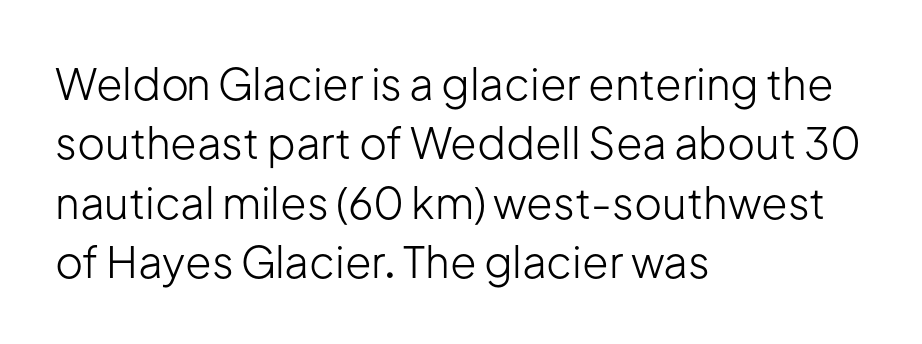
The image shows 43 px light sans-serif type, upright; set left-aligned, normal line spacing (1.38x), normal letter spacing, not underlined; low stroke contrast and a medium x-height.
